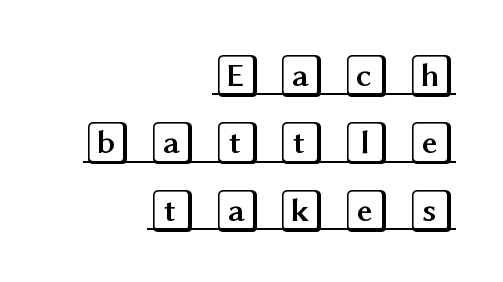
{"italic": "no", "width": "wide", "x_height": "large", "underline": "yes", "align": "right", "line_spacing": "normal", "line_spacing_ratio": 1.53, "letter_spacing": "wide", "letter_spacing_em": 0.37, "glyph_px": 44}
